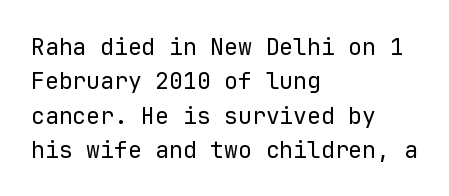
The image shows 23 px text type, upright; set left-aligned, normal line spacing (1.49x), normal letter spacing, not underlined.
